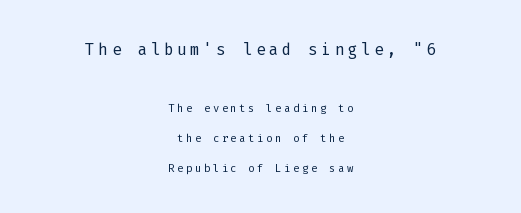
Ascenders rise straight up at ninety degrees. Descender tails drop into unmarked territory. How would I describe the line gaps? Wide and relaxed. Casual observation: everything's sitting right in the middle.
